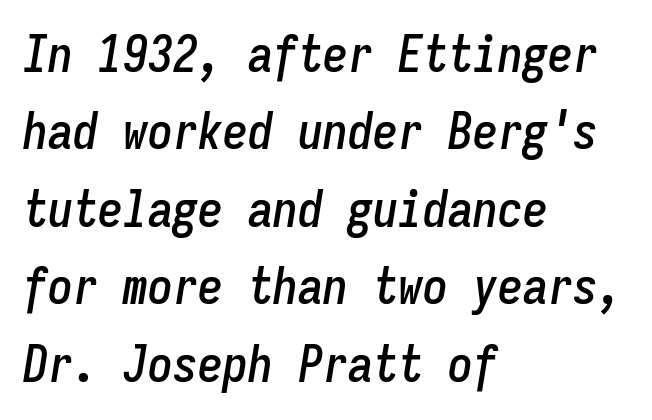
{"italic": "yes", "lean": "right", "slant_degrees": 9, "width": "condensed", "stroke_contrast": "low", "x_height": "medium", "monospaced": "yes", "underline": "no", "align": "left", "line_spacing": "normal", "line_spacing_ratio": 1.55, "letter_spacing": "normal", "letter_spacing_em": 0.0, "glyph_px": 50}
